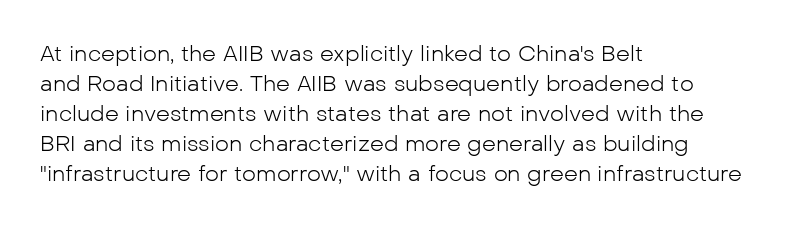
The image shows 22 px text type, upright; set left-aligned, normal line spacing (1.36x), normal letter spacing, not underlined.
